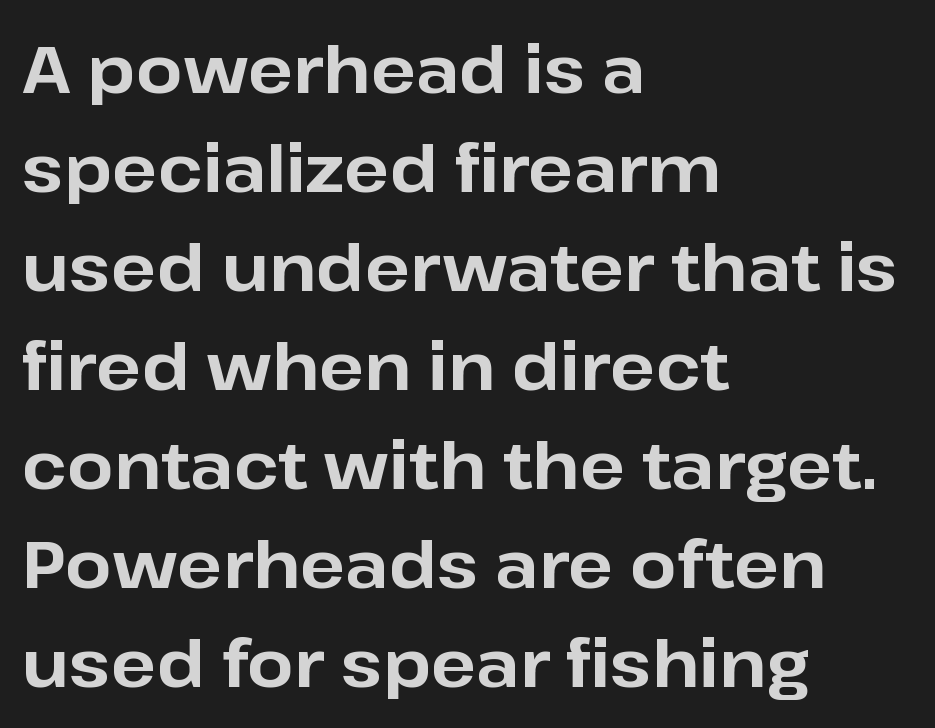
The image shows 66 px bold sans-serif type, upright; set left-aligned, normal line spacing (1.5x), normal letter spacing, not underlined; low stroke contrast and a medium x-height.
